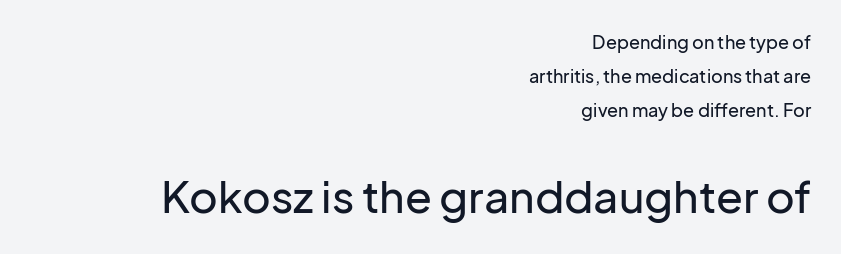
Q: Is the text italic (slanted)? A: No, it is upright.
Q: Is the typeface a serif or a sans-serif typeface? A: Sans-serif.
Q: Is the text underlined? A: No.
Q: How is the paragraph aligned? A: Right-aligned.
Q: Is the spacing between letters normal or unusually wide? A: Normal.
Q: Which block of text is set in a larger size, the first (top) or the second (bottom)? A: The second (bottom) one.
Q: Width (condensed, normal, or wide)? A: Normal.
Q: Stroke contrast? A: Low.
Q: x-height? A: Medium.
Q: Monospaced? A: No.
